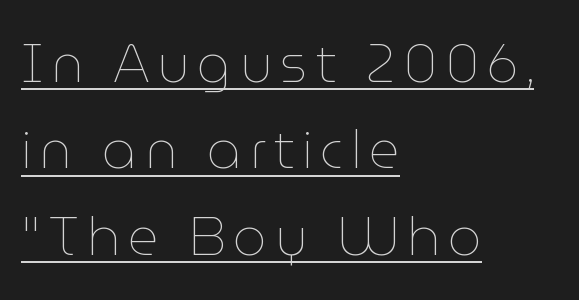
{"italic": "no", "bold": "no", "weight": "thin", "width": "normal", "stroke_contrast": "low", "x_height": "medium", "monospaced": "no", "underline": "yes", "align": "left", "line_spacing": "normal", "line_spacing_ratio": 1.63, "glyph_px": 53}
